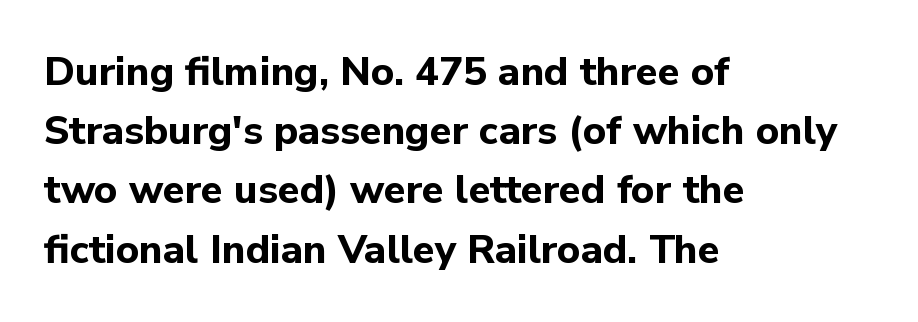
{"serif": "no", "italic": "no", "bold": "yes", "weight": "bold", "width": "normal", "stroke_contrast": "low", "x_height": "medium", "monospaced": "no", "underline": "no", "align": "left", "line_spacing": "normal", "line_spacing_ratio": 1.48, "letter_spacing": "normal", "letter_spacing_em": 0.0, "glyph_px": 40}
